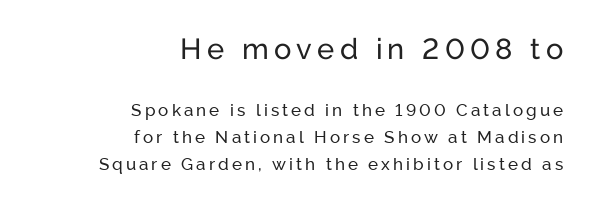
The image shows 29 px regular-weight sans-serif type, upright; set right-aligned, normal line spacing (1.59x), not underlined; the first (top) block is 1.71x larger; low stroke contrast and a medium x-height.
